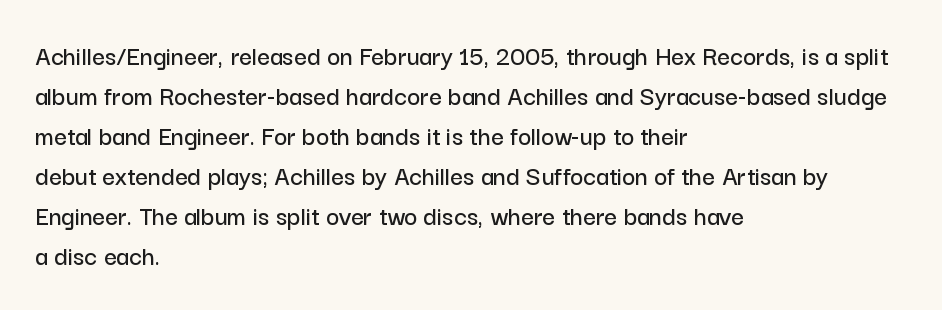
{"serif": "no", "italic": "no", "width": "normal", "stroke_contrast": "low", "x_height": "medium", "monospaced": "no", "underline": "no", "align": "left", "line_spacing": "normal", "line_spacing_ratio": 1.43, "letter_spacing": "normal", "letter_spacing_em": 0.0, "glyph_px": 28}
